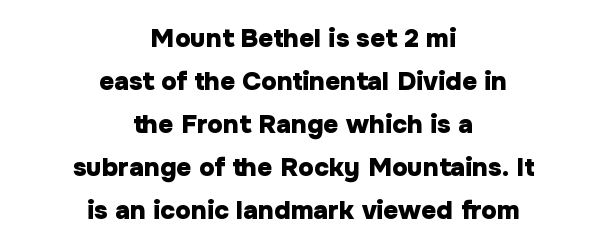
{"italic": "no", "bold": "yes", "underline": "no", "align": "center", "line_spacing": "normal", "line_spacing_ratio": 1.65, "letter_spacing": "normal", "letter_spacing_em": 0.0, "glyph_px": 26}
